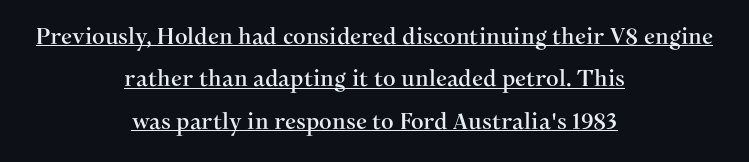
The image shows 22 px text type, upright; set centered, loose line spacing (1.93x), normal letter spacing, underlined.
